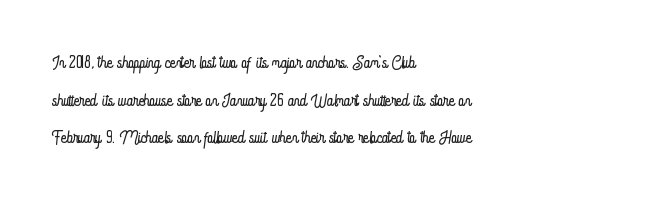
The setting favours the left margin, as ordinary paragraphs usually do. The face looks like a standard text weight, possibly lighter. Each row of text sits above clean, open space.
